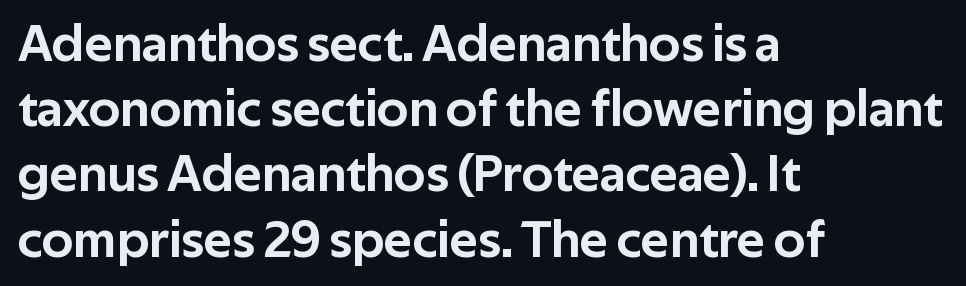
Each letter keeps its own natural width here, so spacing adapts to shape. Tall strokes in this sample are plumb rather than angled. Leftover space on each line is placed entirely after the last word. You can tell from the bare stems that sans-serif type was used. Check under the words: just untouched page. Honestly, the letter spacing is just normal — you wouldn't notice it.
